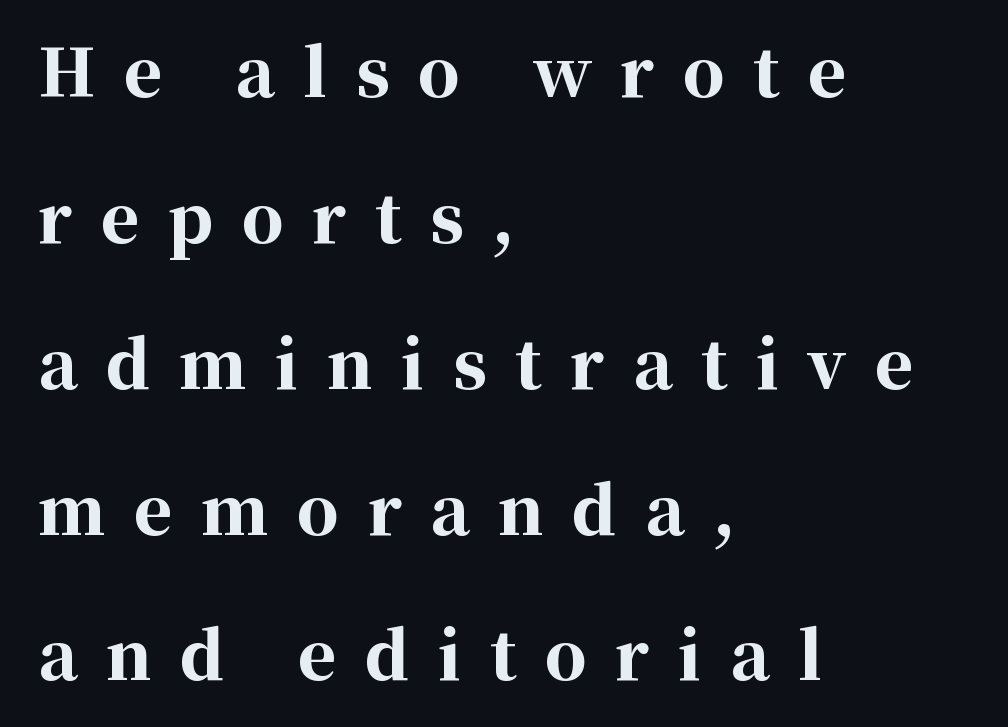
Q: Is the text bold? A: Yes.
Q: Is the text italic (slanted)? A: No, it is upright.
Q: Is the typeface a serif or a sans-serif typeface? A: Serif.
Q: Is the text underlined? A: No.
Q: How is the paragraph aligned? A: Left-aligned.
Q: Is the spacing between letters normal or unusually wide? A: Unusually wide.
Q: Is the spacing between lines tight, normal or loose? A: Loose.
Q: Width (condensed, normal, or wide)? A: Normal.
Q: Stroke contrast? A: High.
Q: x-height? A: Medium.
Q: Monospaced? A: No.
